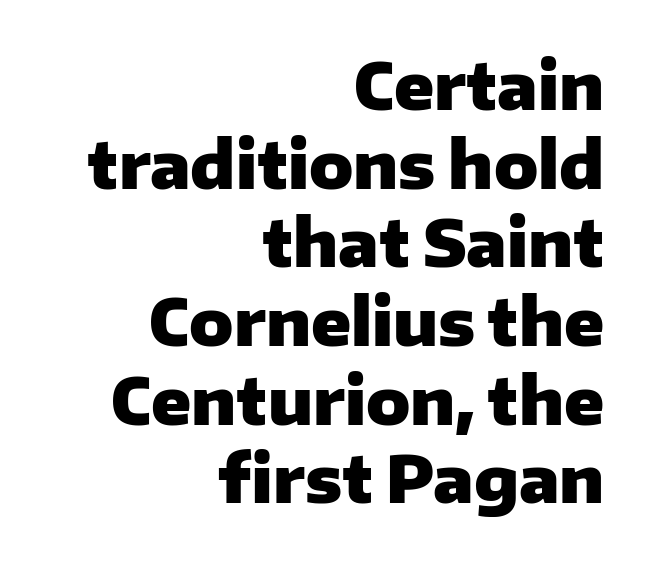
The image shows 65 px heavy sans-serif type, upright; set right-aligned, line spacing 1.21x, normal letter spacing, not underlined; low stroke contrast and a medium x-height.
